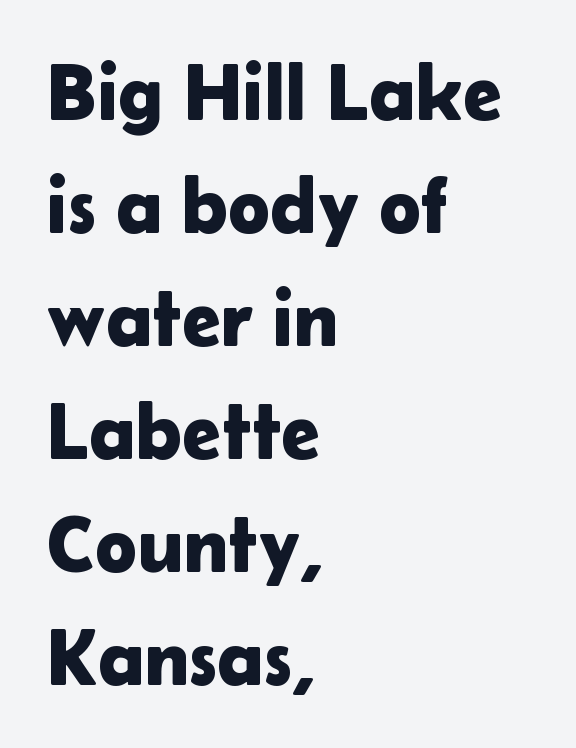
Q: Is the text italic (slanted)? A: No, it is upright.
Q: Is the typeface a serif or a sans-serif typeface? A: Sans-serif.
Q: Is the text underlined? A: No.
Q: How is the paragraph aligned? A: Left-aligned.
Q: Is the spacing between letters normal or unusually wide? A: Normal.
Q: Is the spacing between lines tight, normal or loose? A: Normal.
Q: Width (condensed, normal, or wide)? A: Normal.
Q: Stroke contrast? A: Low.
Q: x-height? A: Medium.
Q: Monospaced? A: No.
